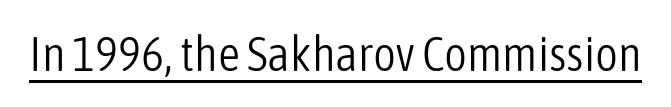
Q: Is the text bold? A: No.
Q: Is the text italic (slanted)? A: No, it is upright.
Q: Is the typeface a serif or a sans-serif typeface? A: Sans-serif.
Q: Is the text underlined? A: Yes.
Q: Is the spacing between letters normal or unusually wide? A: Normal.
Q: Width (condensed, normal, or wide)? A: Condensed.
Q: Stroke contrast? A: Low.
Q: x-height? A: Medium.
Q: Monospaced? A: No.
